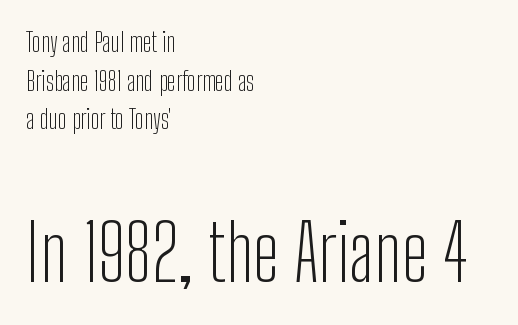
Compared with a typical body face, this is equally light or lighter still. In terms of letterform style, serifs are entirely absent. The lines sit at an ordinary, default distance from one another. Glyph-to-glyph distance matches everyday printed text. Note the varied advance widths — an 'i' is clearly narrower than an 'm'.
